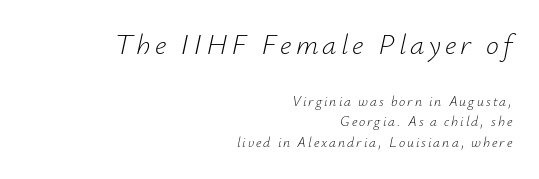
Here the designer chose a conventional face with non-uniform glyph widths. This block has exactly the height ordinary leading produces. A typesetter would mark this as italic. Line ends are locked; line starts wander.
